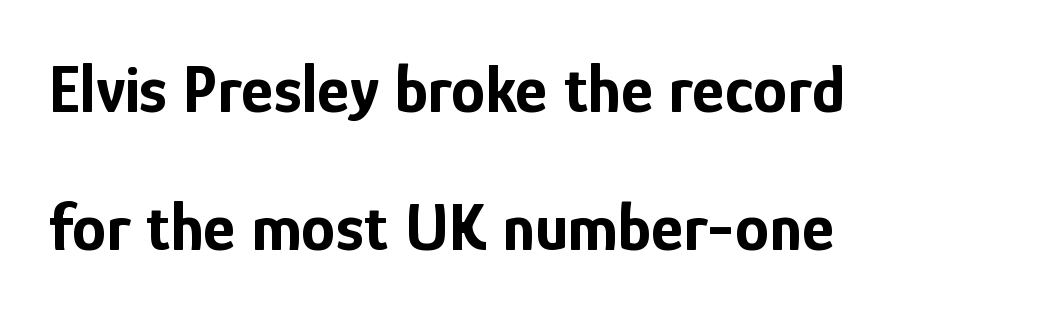
The image shows 69 px bold, condensed sans-serif type, upright; set left-aligned, loose line spacing (2.0x), normal letter spacing, not underlined; low stroke contrast and a medium x-height.
